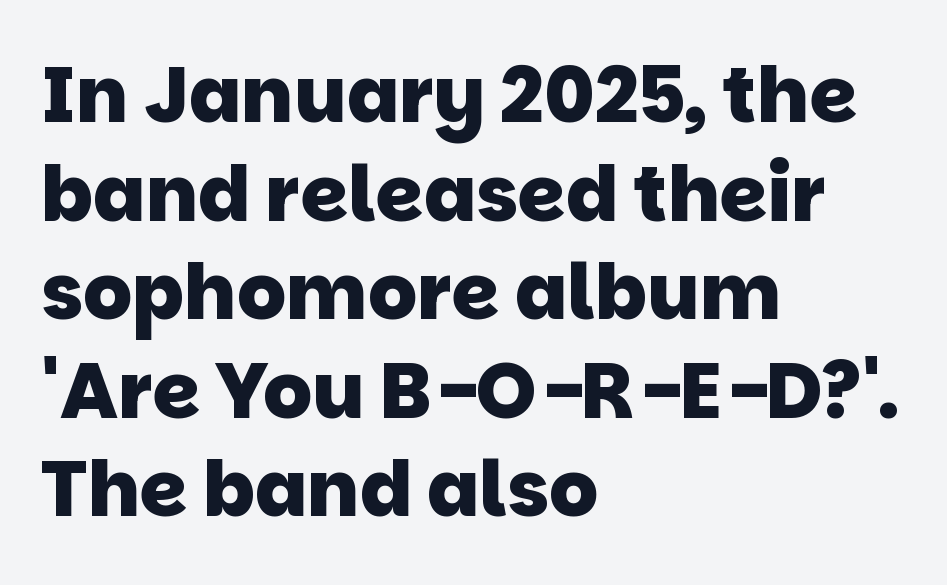
{"serif": "no", "bold": "yes", "weight": "heavy", "width": "normal", "stroke_contrast": "low", "x_height": "large", "monospaced": "no", "underline": "no", "align": "left", "line_spacing": "normal", "line_spacing_ratio": 1.28, "letter_spacing": "normal", "letter_spacing_em": 0.0, "glyph_px": 77}
